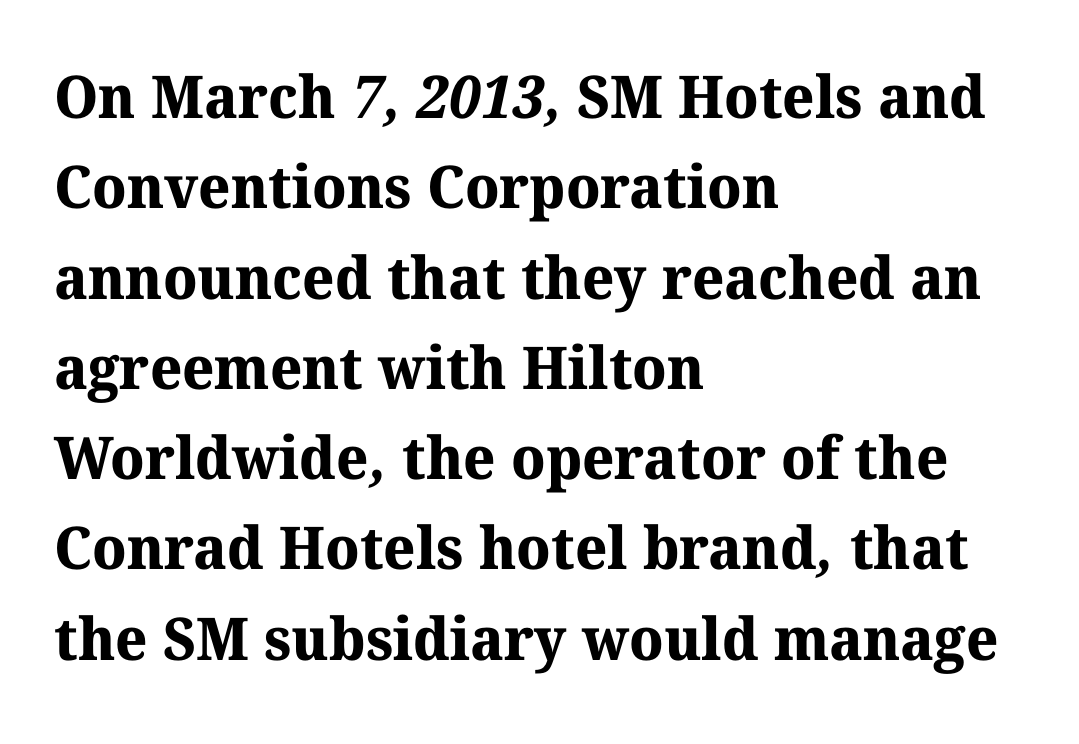
{"serif": "yes", "bold": "yes", "weight": "bold", "width": "normal", "stroke_contrast": "medium", "x_height": "medium", "monospaced": "no", "underline": "no", "align": "left", "line_spacing": "normal", "line_spacing_ratio": 1.53, "letter_spacing": "normal", "letter_spacing_em": 0.0, "glyph_px": 59}
